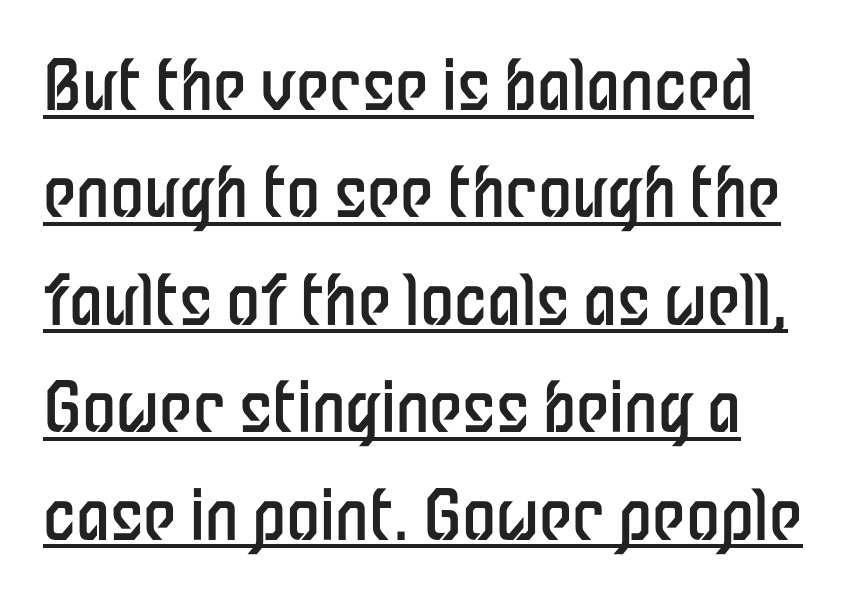
The image shows 68 px regular-weight, condensed sans-serif type, upright; set normal line spacing (1.58x), normal letter spacing, underlined; low stroke contrast and a medium x-height.
